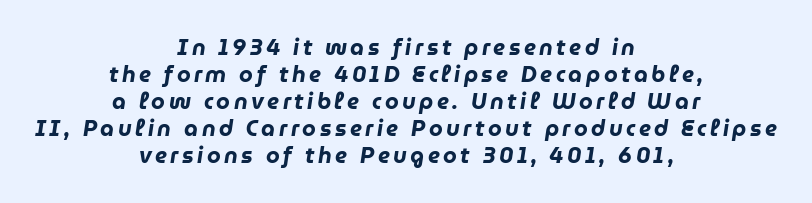
{"italic": "yes", "lean": "right", "slant_degrees": 9, "bold": "yes", "underline": "no", "align": "center", "line_spacing_ratio": 1.23, "glyph_px": 22}
